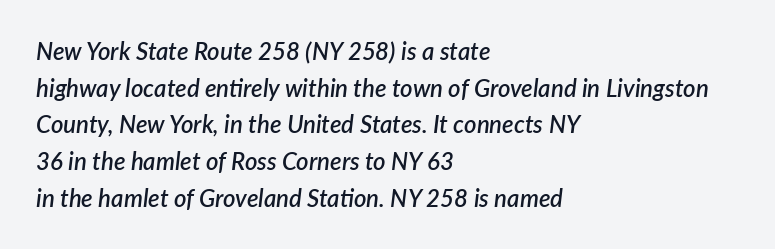
Horizontal alignment here is leftward, the default for most running prose. Its strokes are somewhat broadened, the hallmark of semibold type. Evenly set lines give the paragraph a standard silhouette. The passage shown is not underscored anywhere.
